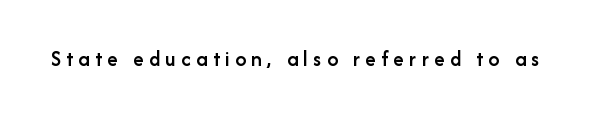
The image shows 22 px text type, upright; set unusually wide letter spacing (+0.24 em), not underlined.
